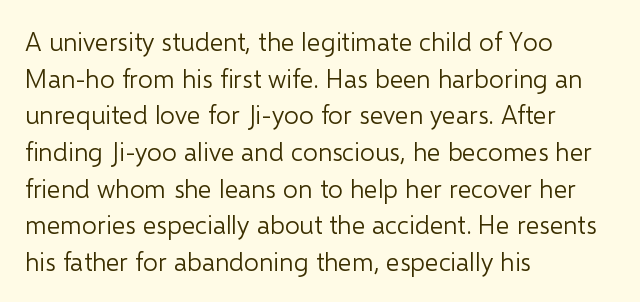
In CSS terms this would be text-align: left. The words here are not underlined. The font is comparable to plain body text, perhaps lighter. Every character sits straight up, as roman type does. The vertical gap from one line to the next is medium. Compared with typical body copy, the letter spacing here is the same.
